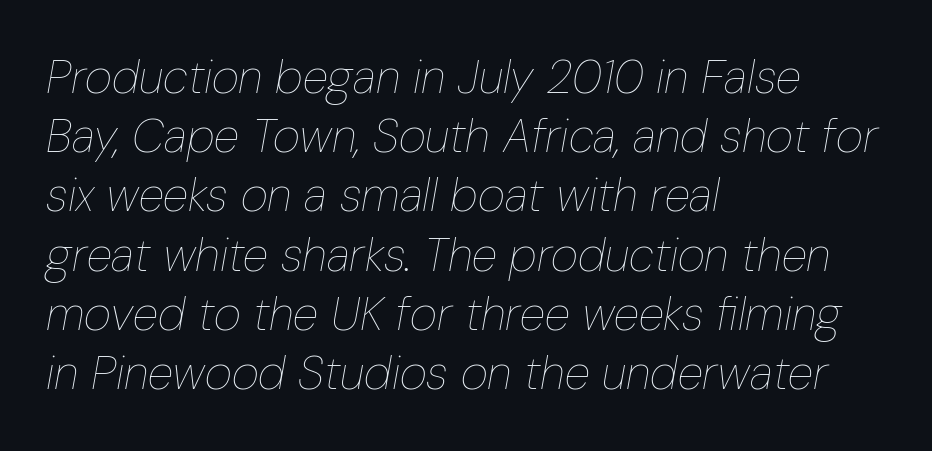
The image shows 47 px thin, condensed type, italic (leaning right); set left-aligned, normal line spacing (1.26x), normal letter spacing, not underlined; low stroke contrast and a medium x-height.
